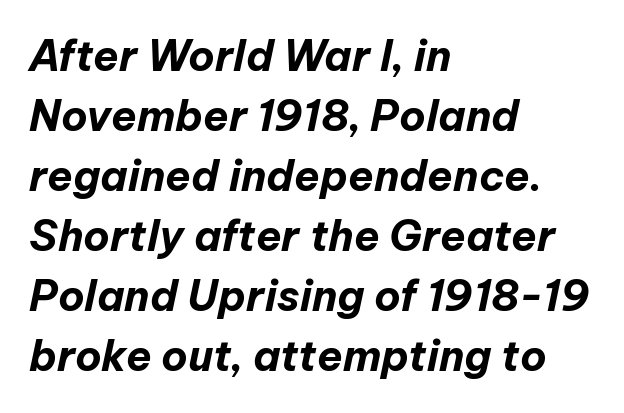
Q: Is the text bold? A: Yes.
Q: Is the text italic (slanted)? A: Yes, it leans right by about 12 degrees.
Q: Is the text underlined? A: No.
Q: How is the paragraph aligned? A: Left-aligned.
Q: Is the spacing between letters normal or unusually wide? A: Normal.
Q: Is the spacing between lines tight, normal or loose? A: Normal.
Q: Width (condensed, normal, or wide)? A: Normal.
Q: Stroke contrast? A: Low.
Q: x-height? A: Medium.
Q: Monospaced? A: No.
